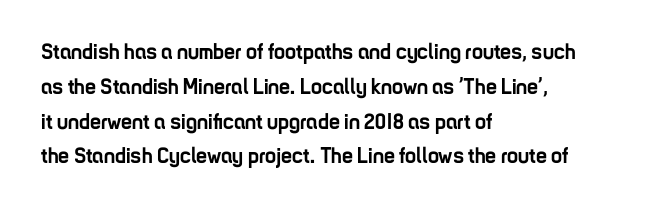
{"italic": "no", "bold": "yes", "underline": "no", "align": "left", "line_spacing": "normal", "line_spacing_ratio": 1.58, "letter_spacing": "normal", "letter_spacing_em": 0.0, "glyph_px": 22}
